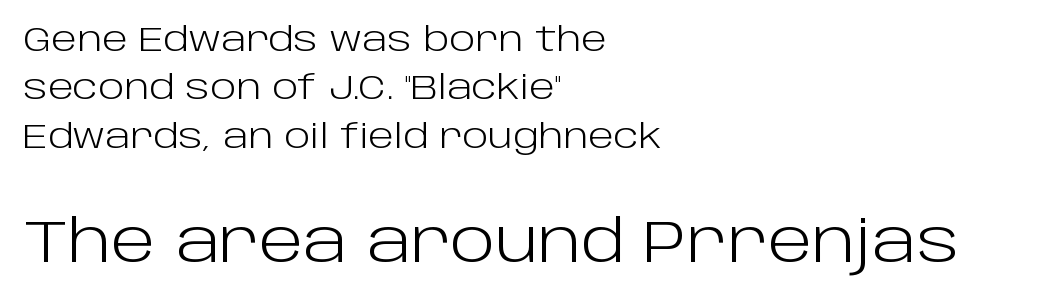
Q: Is the text bold? A: No.
Q: Is the text italic (slanted)? A: No, it is upright.
Q: Is the typeface a serif or a sans-serif typeface? A: Sans-serif.
Q: Is the text underlined? A: No.
Q: How is the paragraph aligned? A: Left-aligned.
Q: Is the spacing between letters normal or unusually wide? A: Normal.
Q: Is the spacing between lines tight, normal or loose? A: Normal.
Q: Which block of text is set in a larger size, the first (top) or the second (bottom)? A: The second (bottom) one.
Q: Width (condensed, normal, or wide)? A: Normal.
Q: Stroke contrast? A: Low.
Q: x-height? A: Large.
Q: Monospaced? A: No.
